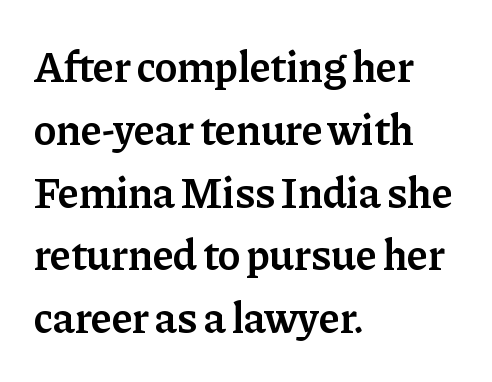
{"serif": "yes", "italic": "no", "bold": "semi", "weight": "semibold", "width": "normal", "stroke_contrast": "low", "x_height": "medium", "monospaced": "no", "underline": "no", "align": "left", "line_spacing": "normal", "line_spacing_ratio": 1.46, "letter_spacing": "normal", "letter_spacing_em": 0.0, "glyph_px": 43}
